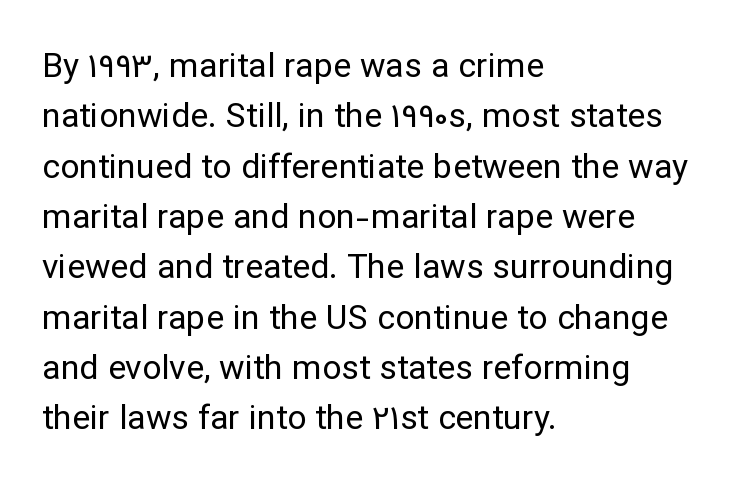
{"serif": "no", "italic": "no", "bold": "no", "weight": "regular", "width": "normal", "stroke_contrast": "low", "x_height": "medium", "monospaced": "no", "underline": "no", "align": "left", "line_spacing": "normal", "line_spacing_ratio": 1.48, "letter_spacing": "normal", "letter_spacing_em": 0.0, "glyph_px": 34}
